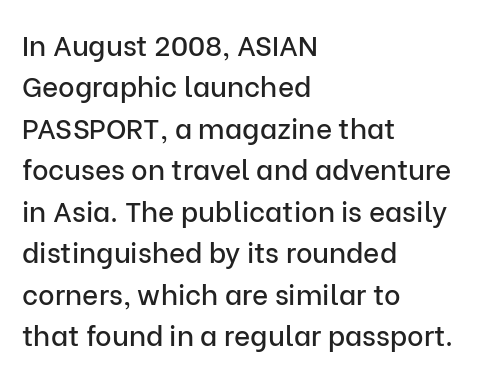
{"serif": "no", "italic": "no", "width": "normal", "stroke_contrast": "low", "x_height": "medium", "monospaced": "no", "underline": "no", "align": "left", "line_spacing": "normal", "line_spacing_ratio": 1.48, "letter_spacing": "normal", "letter_spacing_em": 0.0, "glyph_px": 28}
